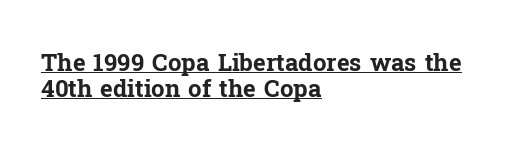
The image shows 24 px bold type, upright; set left-aligned, tight line spacing (1.09x), normal letter spacing, underlined.
